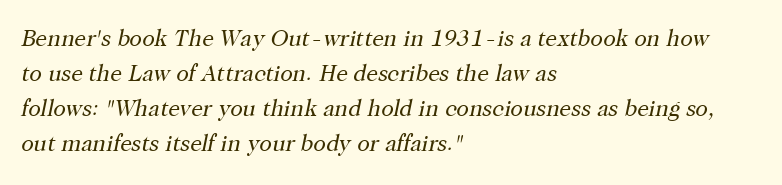
Q: Is the text bold? A: No.
Q: Is the text italic (slanted)? A: Yes, it leans right by about 12 degrees.
Q: Is the text underlined? A: No.
Q: How is the paragraph aligned? A: Left-aligned.
Q: Is the spacing between letters normal or unusually wide? A: Normal.
Q: Is the spacing between lines tight, normal or loose? A: Normal.
